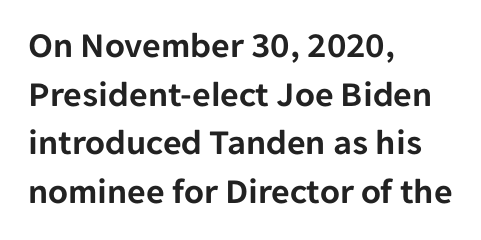
The image shows 36 px sans-serif type, upright; set left-aligned, normal line spacing (1.35x), normal letter spacing, not underlined; low stroke contrast and a medium x-height.
